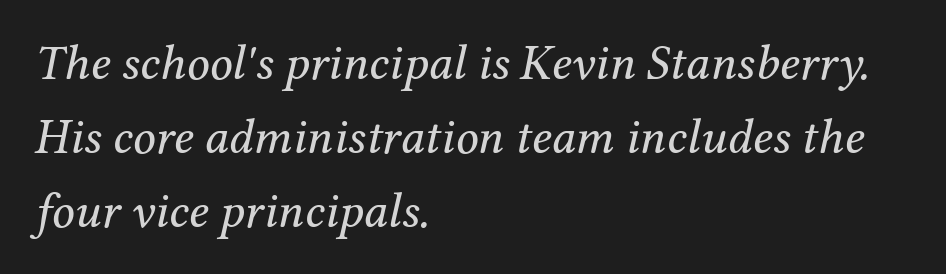
The rendering applies a slant to the glyphs. Honestly, the letter spacing is just normal — you wouldn't notice it. Notice how the passage keeps a crisp vertical edge on the left only. Baseline-to-baseline distance is the conventional proportion of letter height. Each row of text sits above clean, open space.
